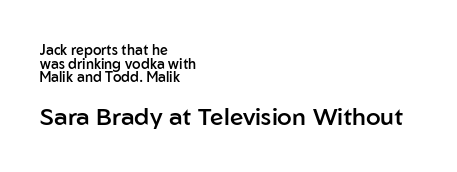
The leading is snug, giving the passage a crowded texture. Vertical strokes here are truly vertical. Characters follow at the spacing the type designer built in. Emphasis by weight is partial: semibold. Which margin do the lines hug? The left one — the right edge is uneven. The passage shown is not underscored anywhere.
